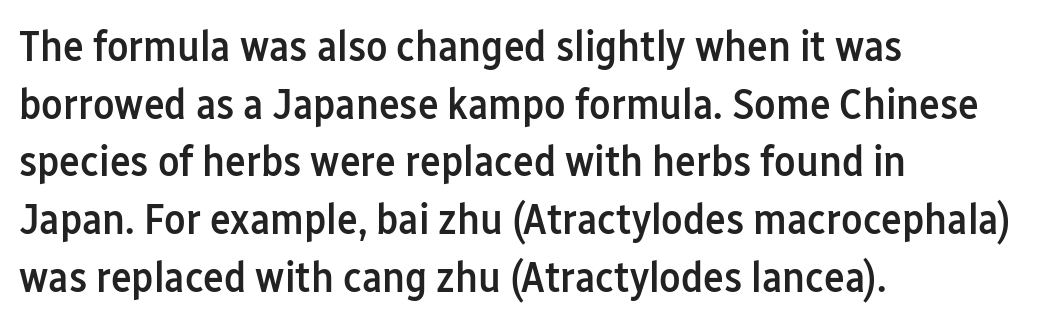
The image shows 44 px semibold, condensed sans-serif type, upright; set left-aligned, normal line spacing (1.31x), normal letter spacing, not underlined; low stroke contrast and a medium x-height.
